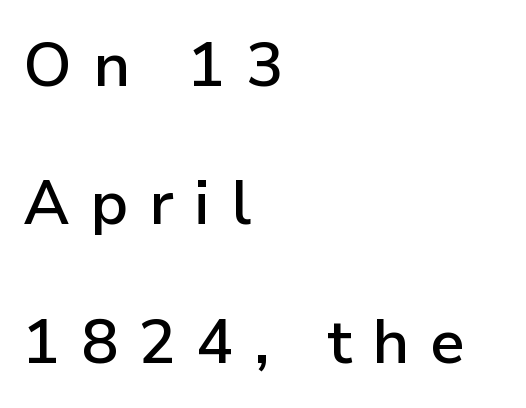
{"serif": "no", "italic": "no", "bold": "semi", "weight": "semibold", "width": "normal", "stroke_contrast": "low", "x_height": "medium", "monospaced": "no", "underline": "no", "align": "left", "line_spacing": "loose", "line_spacing_ratio": 2.23, "letter_spacing": "wide", "letter_spacing_em": 0.33, "glyph_px": 62}
